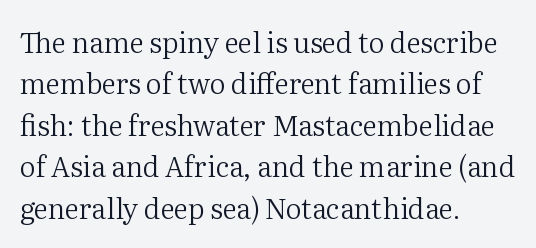
Q: Is the text bold? A: No.
Q: Is the text italic (slanted)? A: No, it is upright.
Q: Is the typeface a serif or a sans-serif typeface? A: Serif.
Q: Is the text underlined? A: No.
Q: How is the paragraph aligned? A: Left-aligned.
Q: Is the spacing between letters normal or unusually wide? A: Normal.
Q: Is the spacing between lines tight, normal or loose? A: Normal.
Q: Width (condensed, normal, or wide)? A: Normal.
Q: Stroke contrast? A: Medium.
Q: x-height? A: Medium.
Q: Monospaced? A: No.
